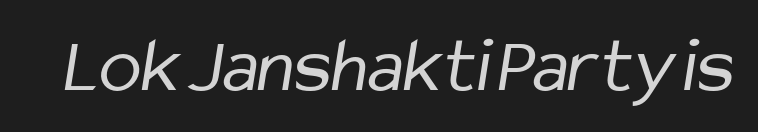
{"serif": "no", "bold": "no", "weight": "regular", "width": "condensed", "stroke_contrast": "low", "x_height": "medium", "monospaced": "no", "underline": "no", "letter_spacing": "normal", "letter_spacing_em": 0.0, "glyph_px": 79}
